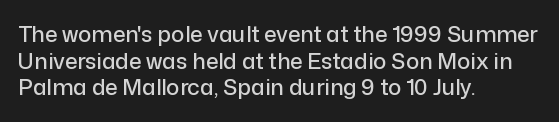
The image shows 22 px text type, upright; set left-aligned, line spacing 1.21x, normal letter spacing, not underlined.
